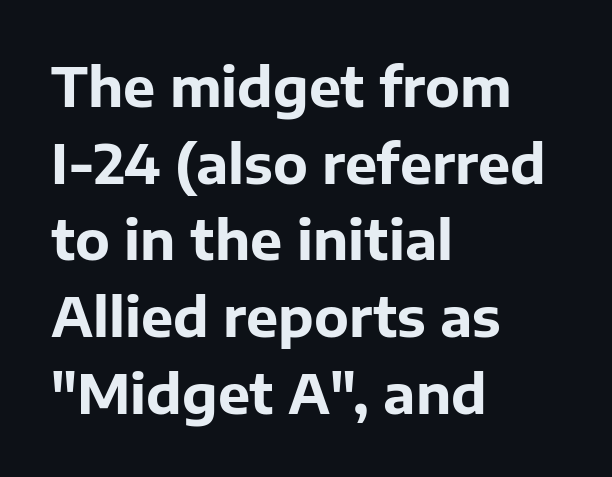
Q: Is the text bold? A: Yes.
Q: Is the text italic (slanted)? A: No, it is upright.
Q: Is the typeface a serif or a sans-serif typeface? A: Sans-serif.
Q: Is the text underlined? A: No.
Q: How is the paragraph aligned? A: Left-aligned.
Q: Is the spacing between letters normal or unusually wide? A: Normal.
Q: Is the spacing between lines tight, normal or loose? A: Normal.
Q: Width (condensed, normal, or wide)? A: Normal.
Q: Stroke contrast? A: Low.
Q: x-height? A: Medium.
Q: Monospaced? A: No.
